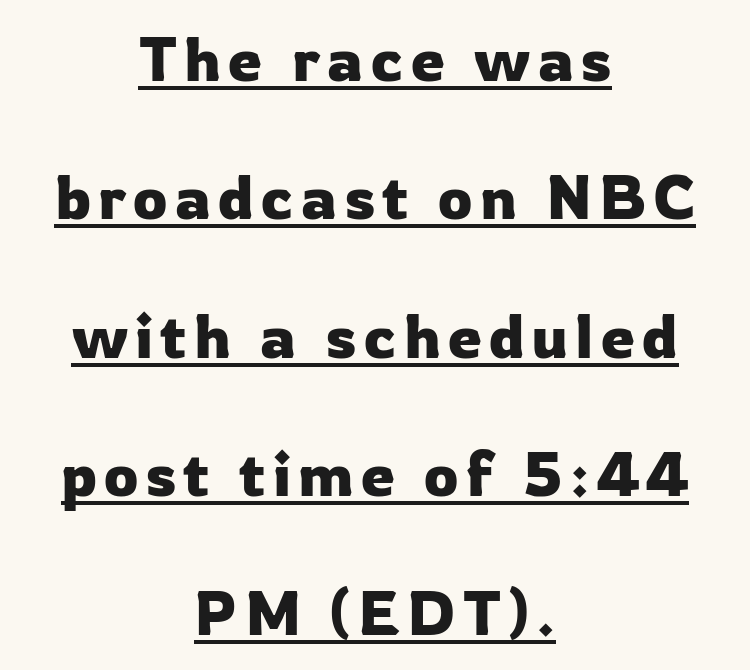
When letters stand straight like this, we call the style roman or upright. Line starts and ends both wander, symmetrically. Rows of type keep a wide berth in the vertical direction. Descenders here cross a horizontal rule under the line.
